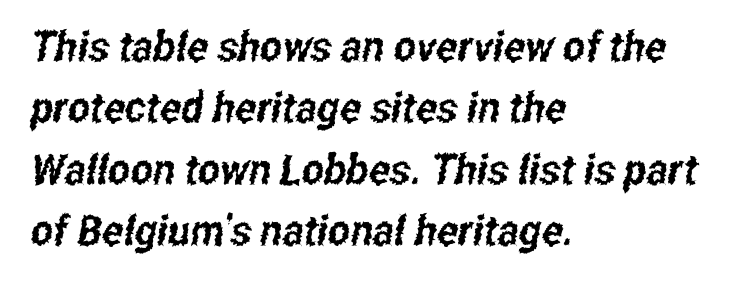
{"serif": "no", "width": "condensed", "stroke_contrast": "low", "x_height": "medium", "monospaced": "no", "underline": "no", "align": "left", "line_spacing": "normal", "line_spacing_ratio": 1.46, "letter_spacing": "normal", "letter_spacing_em": 0.0, "glyph_px": 42}
